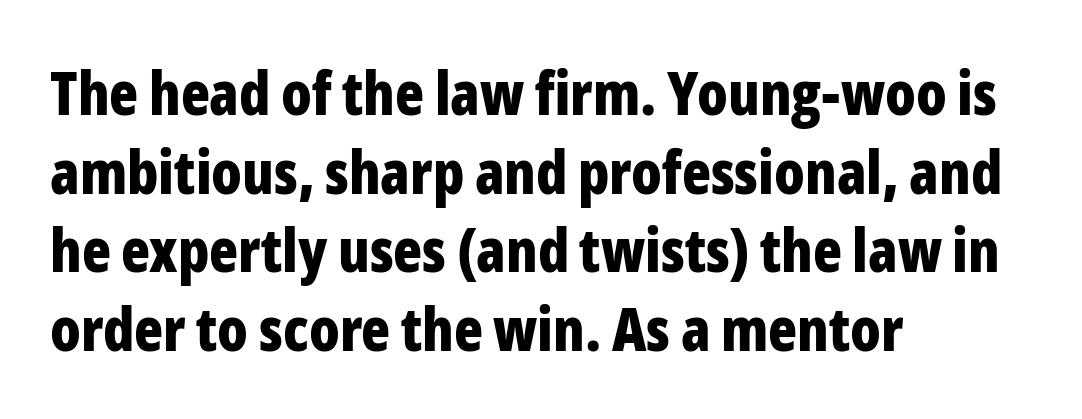
Reading down the column, the eye jumps a familiar distance to each next line. Typographic density is high because the face is bold. Any mark beneath the type? The region is blank. This is the regular roman posture of the typeface. Spacing verdict: proportional, widths tailored to each character.
